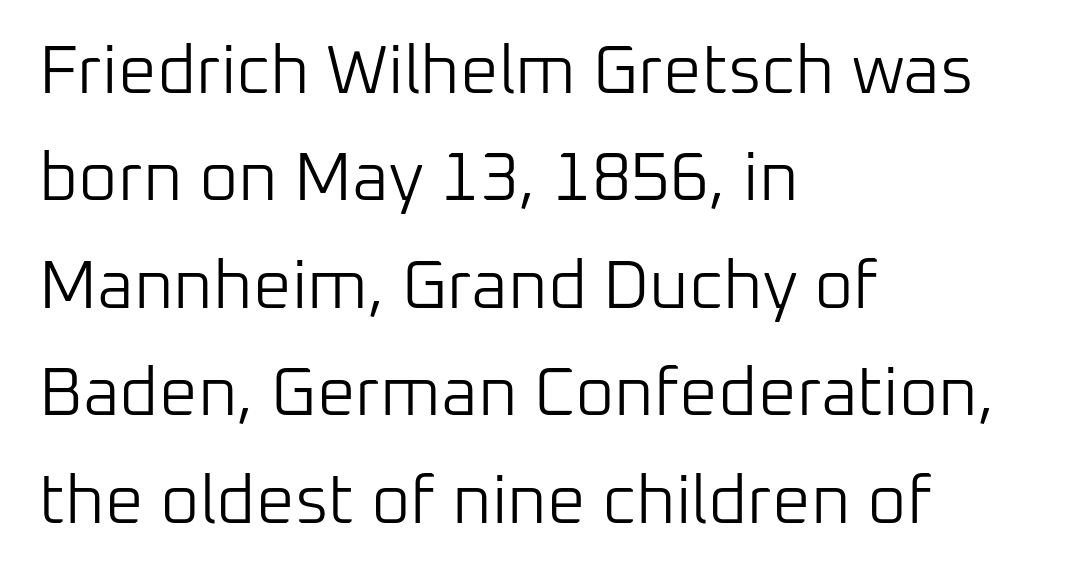
{"serif": "no", "italic": "no", "bold": "no", "weight": "light", "width": "normal", "stroke_contrast": "low", "x_height": "medium", "monospaced": "no", "underline": "no", "align": "left", "line_spacing": "normal", "line_spacing_ratio": 1.58, "letter_spacing": "normal", "letter_spacing_em": 0.0, "glyph_px": 68}
